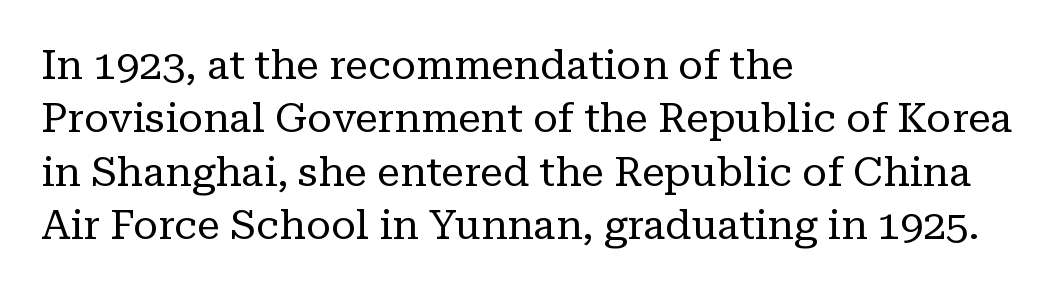
Q: Is the text bold? A: No.
Q: Is the text italic (slanted)? A: No, it is upright.
Q: Is the typeface a serif or a sans-serif typeface? A: Serif.
Q: Is the text underlined? A: No.
Q: How is the paragraph aligned? A: Left-aligned.
Q: Is the spacing between letters normal or unusually wide? A: Normal.
Q: Is the spacing between lines tight, normal or loose? A: Normal.
Q: Width (condensed, normal, or wide)? A: Normal.
Q: Stroke contrast? A: Low.
Q: x-height? A: Medium.
Q: Monospaced? A: No.
